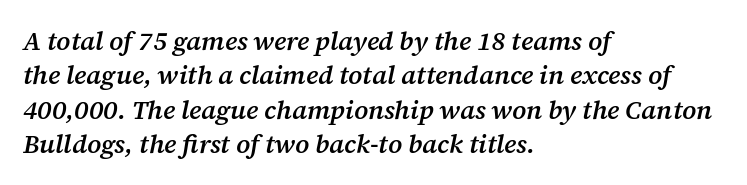
The image shows 26 px text type, italic (leaning right); set left-aligned, normal line spacing (1.32x), normal letter spacing, not underlined.
